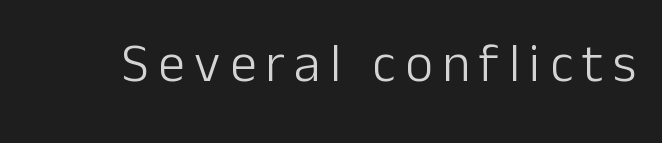
Q: Is the text bold? A: No.
Q: Is the text italic (slanted)? A: No, it is upright.
Q: Is the typeface a serif or a sans-serif typeface? A: Sans-serif.
Q: Is the text underlined? A: No.
Q: Width (condensed, normal, or wide)? A: Normal.
Q: Stroke contrast? A: Low.
Q: x-height? A: Medium.
Q: Monospaced? A: No.
